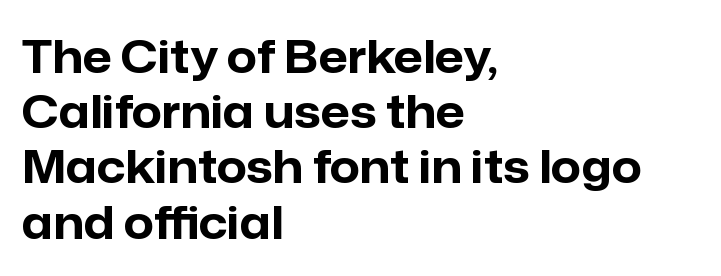
{"serif": "no", "italic": "no", "bold": "yes", "weight": "bold", "width": "normal", "stroke_contrast": "low", "x_height": "medium", "monospaced": "no", "underline": "no", "align": "left", "line_spacing_ratio": 1.2, "letter_spacing": "normal", "letter_spacing_em": 0.0, "glyph_px": 46}
